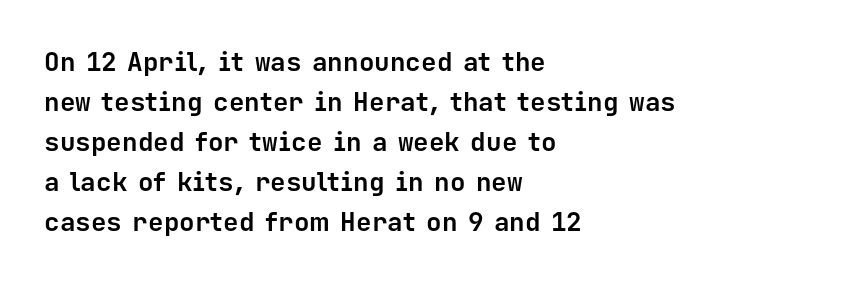
Q: Is the text bold? A: Yes.
Q: Is the text italic (slanted)? A: No, it is upright.
Q: Is the text underlined? A: No.
Q: How is the paragraph aligned? A: Left-aligned.
Q: Is the spacing between letters normal or unusually wide? A: Normal.
Q: Is the spacing between lines tight, normal or loose? A: Normal.
